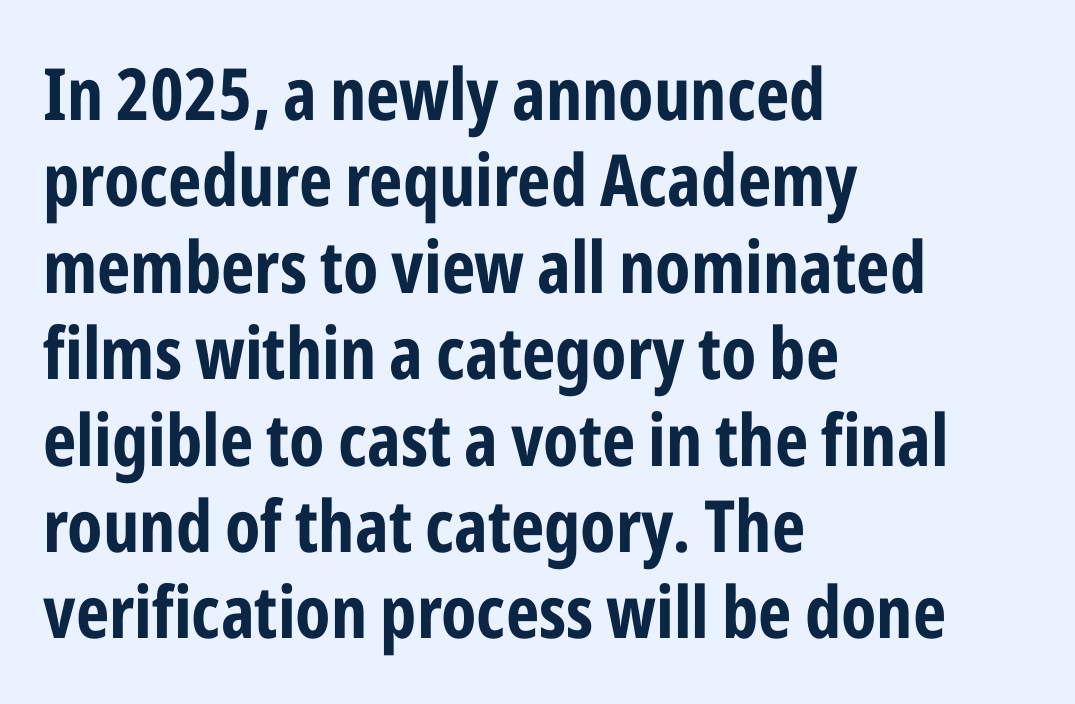
The image shows 72 px bold, condensed sans-serif type, upright; set left-aligned, line spacing 1.2x, normal letter spacing, not underlined; low stroke contrast and a medium x-height.
